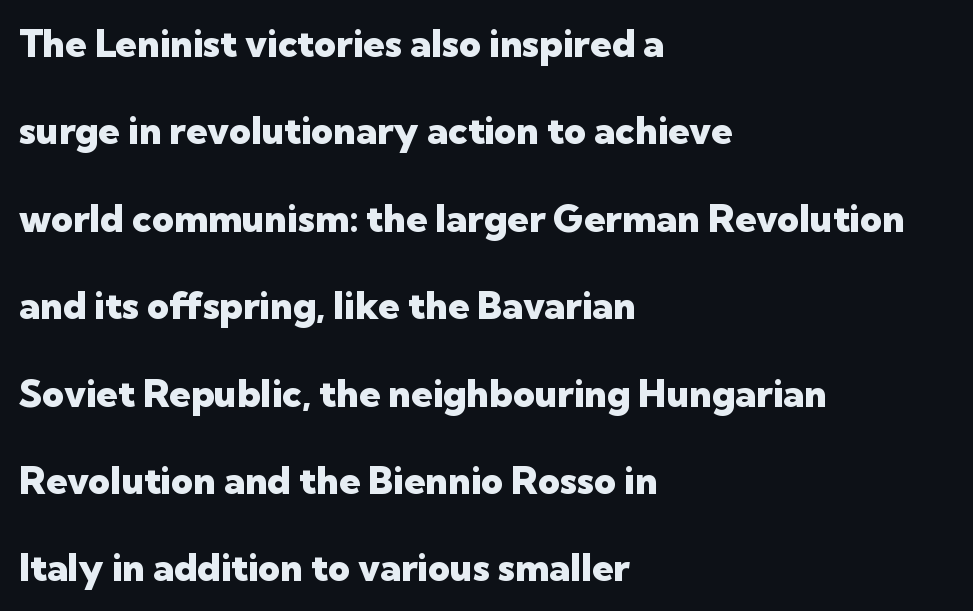
Q: Is the text bold? A: Yes.
Q: Is the text italic (slanted)? A: No, it is upright.
Q: Is the typeface a serif or a sans-serif typeface? A: Sans-serif.
Q: Is the text underlined? A: No.
Q: How is the paragraph aligned? A: Left-aligned.
Q: Is the spacing between letters normal or unusually wide? A: Normal.
Q: Is the spacing between lines tight, normal or loose? A: Loose.
Q: Width (condensed, normal, or wide)? A: Normal.
Q: Stroke contrast? A: Low.
Q: x-height? A: Medium.
Q: Monospaced? A: No.
